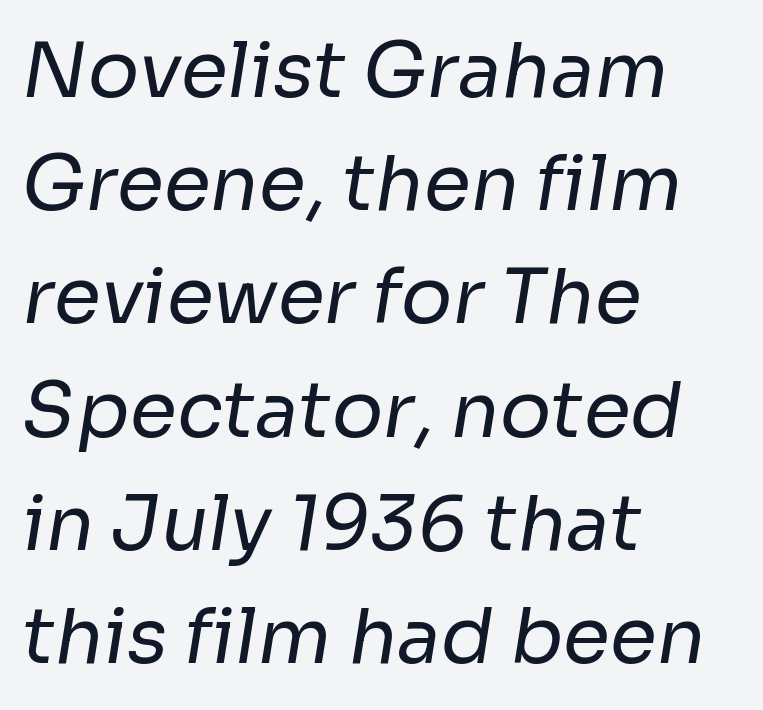
The image shows 76 px regular-weight sans-serif type; set left-aligned, normal line spacing (1.49x), normal letter spacing, not underlined; low stroke contrast and a medium x-height.
